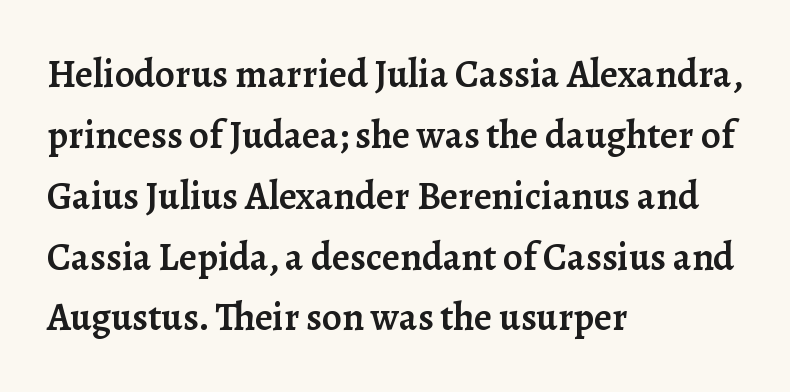
The image shows 39 px semibold serif type, upright; set left-aligned, normal line spacing (1.56x), normal letter spacing, not underlined; low stroke contrast and a medium x-height.
